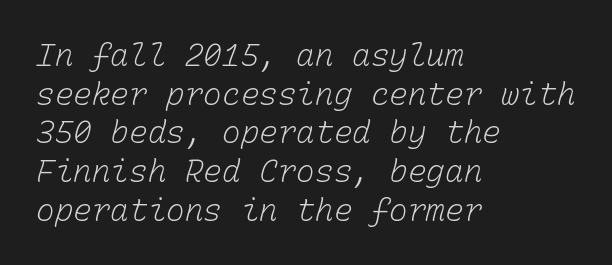
Q: Is the text bold? A: No.
Q: Is the text underlined? A: No.
Q: How is the paragraph aligned? A: Left-aligned.
Q: Is the spacing between letters normal or unusually wide? A: Normal.
Q: Is the spacing between lines tight, normal or loose? A: Normal.
Q: Width (condensed, normal, or wide)? A: Normal.
Q: Stroke contrast? A: Low.
Q: x-height? A: Medium.
Q: Monospaced? A: Yes.
